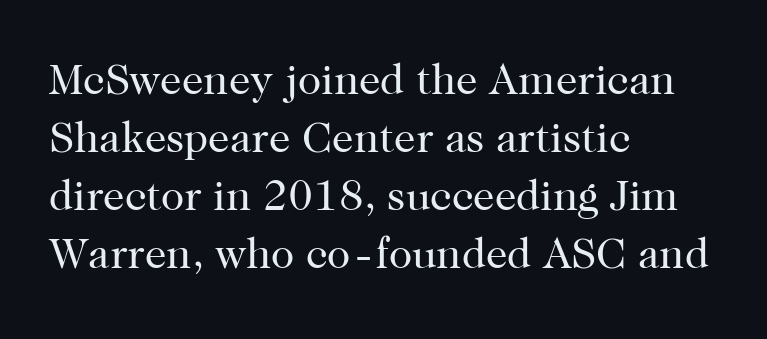
Where is the straight margin? On the left. The face looks like a standard text weight, possibly lighter. The font family rendered here belongs to the serif group. The axis of the letterforms is exactly vertical. Each row of text sits above clean, open space. Character widths vary here, with narrow letters taking less room than wide ones.
